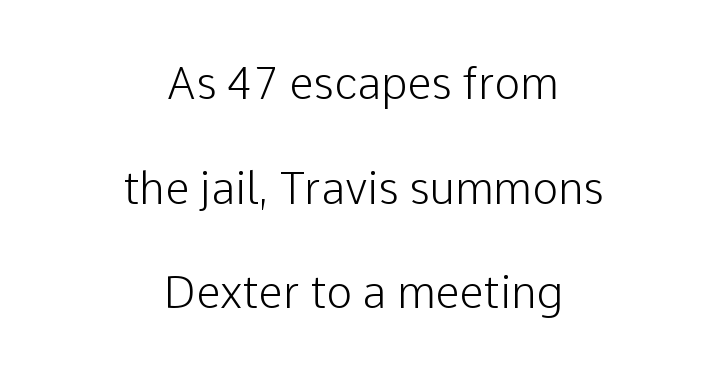
Q: Is the text italic (slanted)? A: No, it is upright.
Q: Is the typeface a serif or a sans-serif typeface? A: Sans-serif.
Q: Is the text underlined? A: No.
Q: How is the paragraph aligned? A: Centered.
Q: Is the spacing between letters normal or unusually wide? A: Normal.
Q: Is the spacing between lines tight, normal or loose? A: Loose.
Q: Width (condensed, normal, or wide)? A: Normal.
Q: Stroke contrast? A: Low.
Q: x-height? A: Medium.
Q: Monospaced? A: No.
